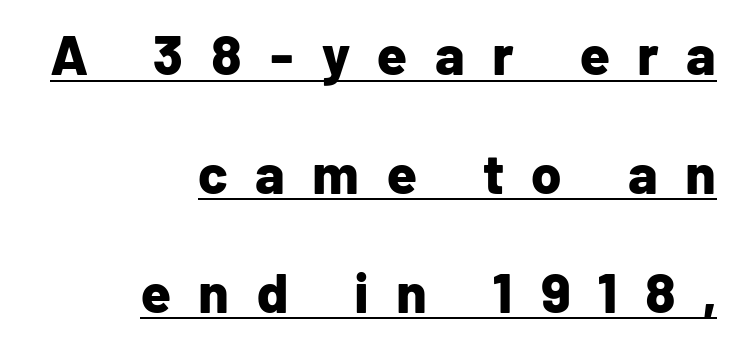
The image shows 55 px bold sans-serif type, upright; set right-aligned, loose line spacing (2.16x), unusually wide letter spacing (+0.5 em), underlined; low stroke contrast and a medium x-height.
